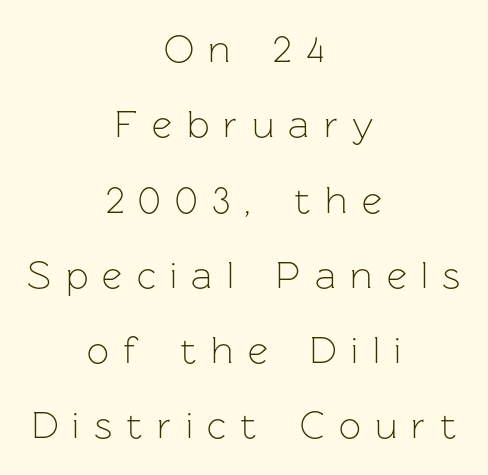
{"serif": "no", "italic": "no", "bold": "no", "weight": "light", "width": "normal", "stroke_contrast": "low", "x_height": "medium", "monospaced": "no", "underline": "no", "align": "center", "line_spacing": "loose", "line_spacing_ratio": 1.93, "letter_spacing": "wide", "letter_spacing_em": 0.37, "glyph_px": 39}
